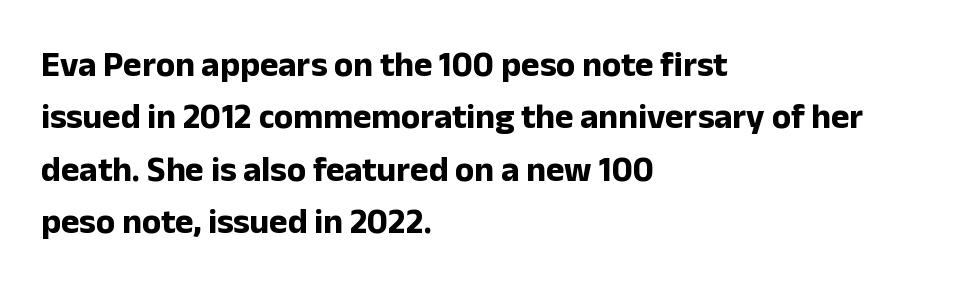
The image shows 35 px bold sans-serif type, upright; set left-aligned, normal line spacing (1.5x), normal letter spacing, not underlined; low stroke contrast and a medium x-height.
